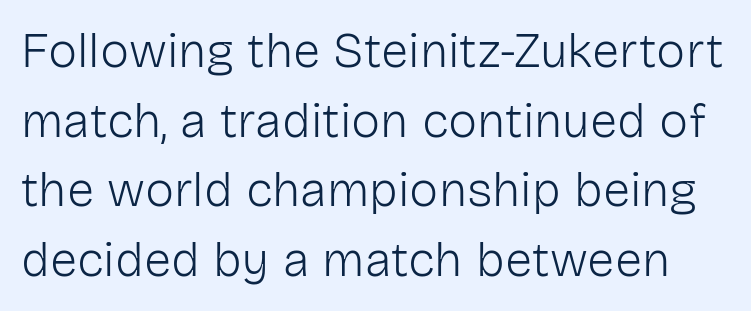
The image shows 49 px light sans-serif type, upright; set normal line spacing (1.42x), normal letter spacing, not underlined; low stroke contrast and a medium x-height.
